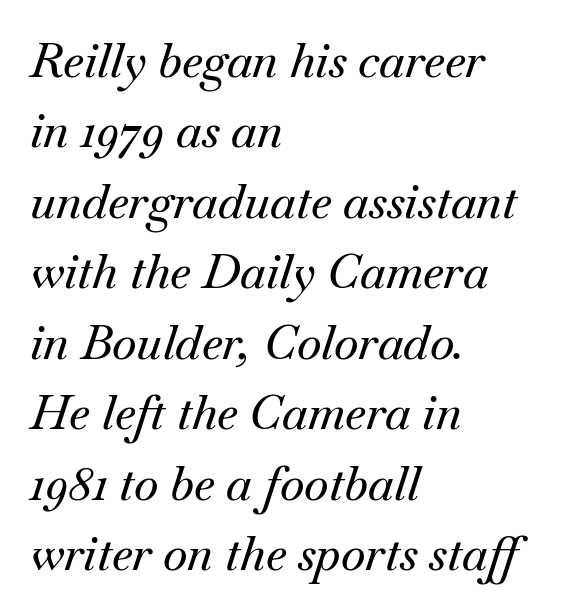
{"serif": "yes", "italic": "yes", "lean": "right", "slant_degrees": 18, "width": "normal", "stroke_contrast": "medium", "x_height": "small", "monospaced": "no", "underline": "no", "align": "left", "line_spacing": "normal", "line_spacing_ratio": 1.5, "letter_spacing": "normal", "letter_spacing_em": 0.0, "glyph_px": 47}
